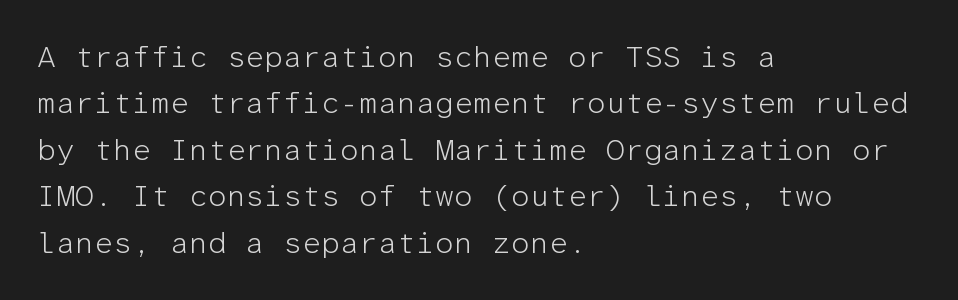
Compared with a typical body face, this is equally light or lighter still. One glance says typical: line gaps are just what's usual. Every stem runs plumb, perpendicular to the baseline. The specimen omits any rule beneath the text block's lines. The rendering anchors every line to the left-hand side.
